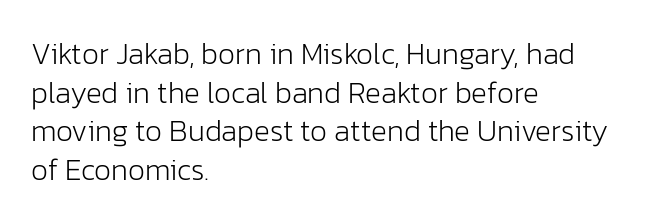
The image shows 30 px light sans-serif type, upright; set left-aligned, normal line spacing (1.29x), normal letter spacing, not underlined; low stroke contrast and a medium x-height.
